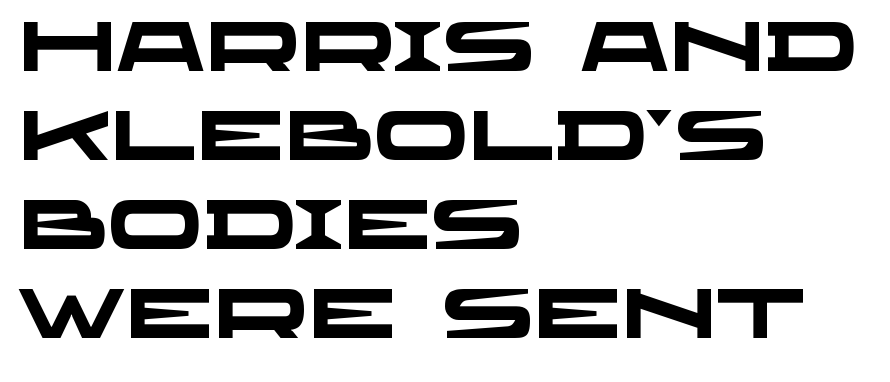
Proportional: the letters do not fall into vertical columns. Strong, thick strokes mark this as bold type. Does the type have serifs? No, each stem ends abruptly. Nothing unusual about the tracking: characters are spaced as the font intends. The paragraph has a hard left edge and a soft right edge. The vertical gap from one line to the next is medium.
